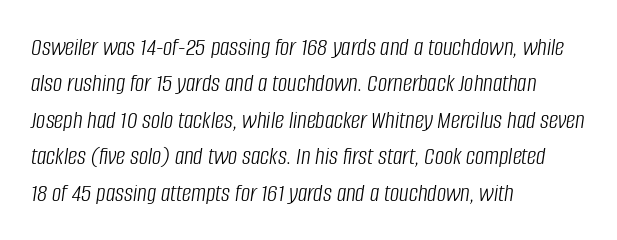
{"italic": "yes", "lean": "right", "slant_degrees": 8, "bold": "no", "underline": "no", "align": "left", "line_spacing": "normal", "line_spacing_ratio": 1.4, "letter_spacing": "normal", "letter_spacing_em": 0.0, "glyph_px": 26}
